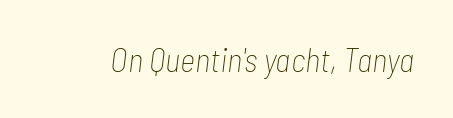
{"italic": "yes", "lean": "right", "slant_degrees": 7, "bold": "no", "weight": "thin", "width": "condensed", "stroke_contrast": "low", "x_height": "medium", "monospaced": "no", "underline": "no", "letter_spacing": "normal", "letter_spacing_em": 0.0, "glyph_px": 33}
